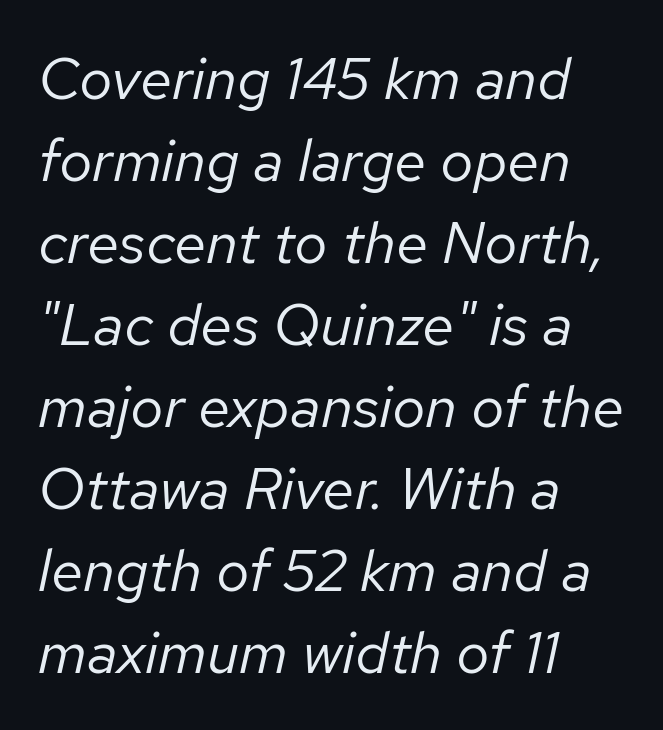
The image shows 59 px regular-weight type, italic (leaning right); set left-aligned, normal line spacing (1.39x), normal letter spacing, not underlined; low stroke contrast and a medium x-height.
